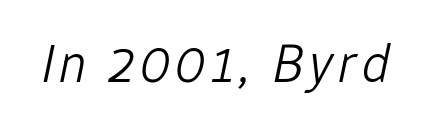
{"italic": "yes", "lean": "right", "slant_degrees": 12, "bold": "no", "weight": "light", "width": "normal", "stroke_contrast": "low", "x_height": "medium", "monospaced": "no", "underline": "no", "glyph_px": 54}
